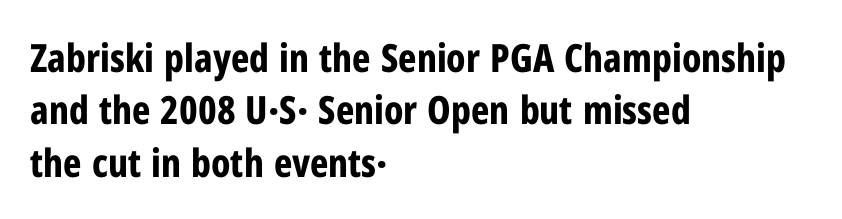
A student would call this left alignment; a typographer would say flush left, rag right. Standard letterfit; no display-style spreading of the glyphs. The letters carry no serifs — their stems end cleanly without finishing strokes. The typography opts for an upright posture over an oblique one. Set as a true bold cut, around the 700 mark.
